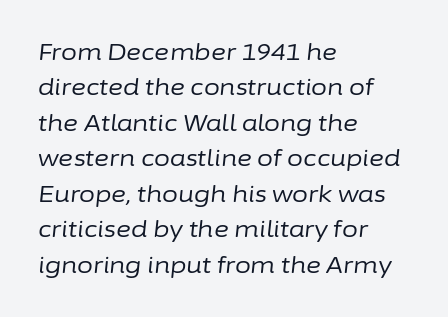
Q: Is the text bold? A: No.
Q: Is the text italic (slanted)? A: Yes, it leans right by about 6 degrees.
Q: Is the text underlined? A: No.
Q: How is the paragraph aligned? A: Left-aligned.
Q: Is the spacing between letters normal or unusually wide? A: Normal.
Q: Is the spacing between lines tight, normal or loose? A: Normal.
